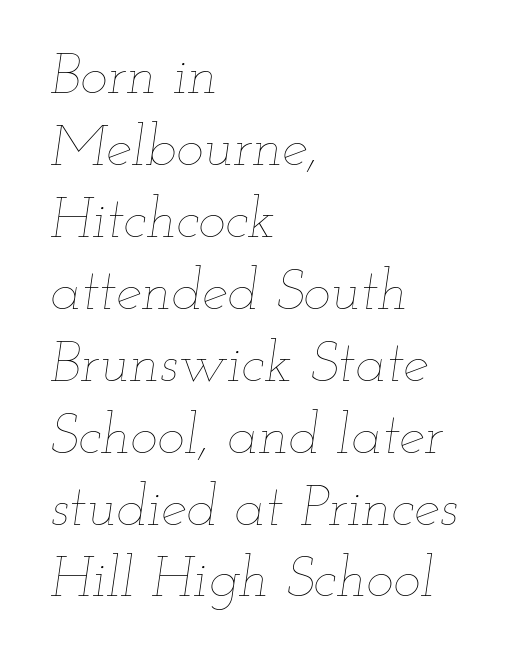
{"italic": "yes", "lean": "right", "slant_degrees": 12, "bold": "no", "weight": "thin", "width": "wide", "stroke_contrast": "low", "x_height": "small", "monospaced": "no", "underline": "no", "align": "left", "line_spacing_ratio": 1.24, "letter_spacing": "normal", "letter_spacing_em": 0.0, "glyph_px": 58}
